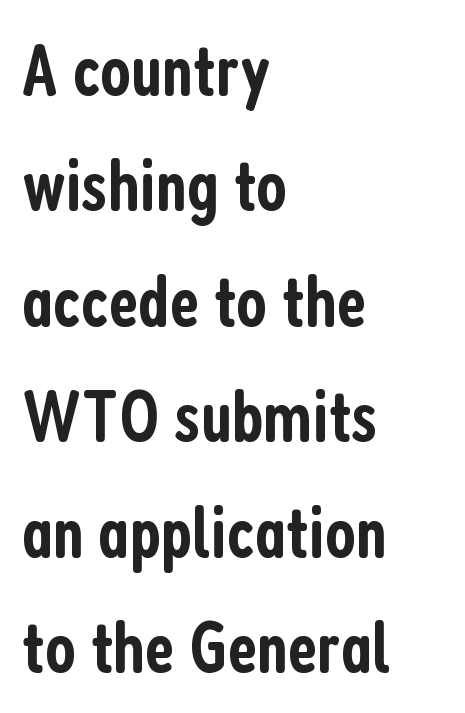
The image shows 74 px semibold, condensed sans-serif type, upright; set left-aligned, normal line spacing (1.56x), normal letter spacing, not underlined; low stroke contrast and a medium x-height.
